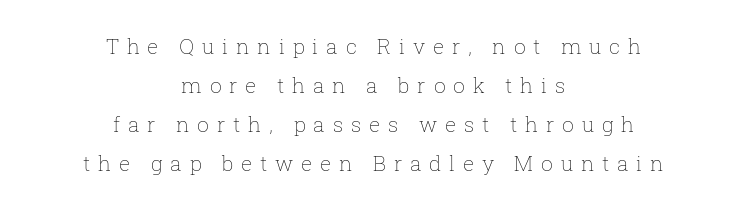
The image shows 21 px text type, upright; set centered, line spacing 1.86x, unusually wide letter spacing (+0.37 em), not underlined.
